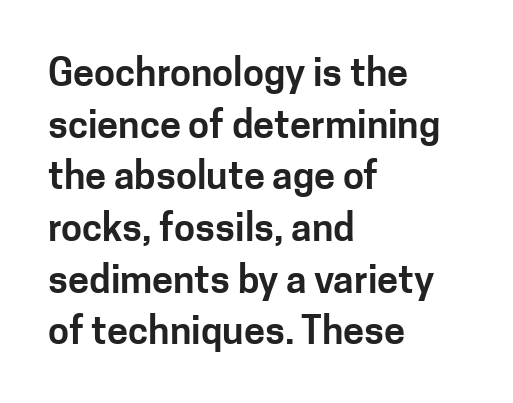
Q: Is the text italic (slanted)? A: No, it is upright.
Q: Is the typeface a serif or a sans-serif typeface? A: Sans-serif.
Q: Is the text underlined? A: No.
Q: How is the paragraph aligned? A: Left-aligned.
Q: Is the spacing between letters normal or unusually wide? A: Normal.
Q: Is the spacing between lines tight, normal or loose? A: Normal.
Q: Width (condensed, normal, or wide)? A: Normal.
Q: Stroke contrast? A: Low.
Q: x-height? A: Medium.
Q: Monospaced? A: No.
